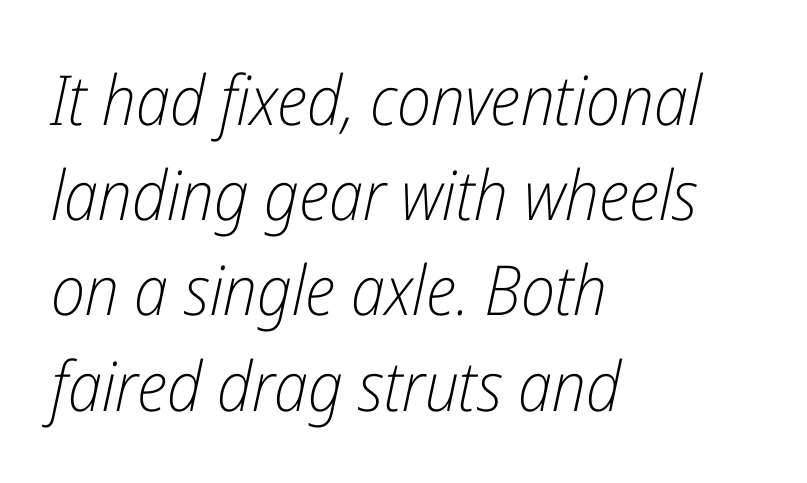
These lines keep a tight, regular rhythm from letter to letter. An italicized treatment has been applied to the whole sample. Letters rest on an invisible, unmarked baseline. Whoever set this chose a conventional vertical rhythm.
